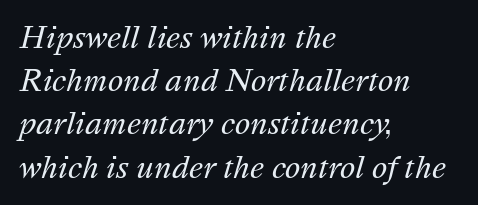
{"italic": "yes", "lean": "right", "slant_degrees": 16, "bold": "no", "weight": "regular", "width": "normal", "stroke_contrast": "medium", "x_height": "medium", "monospaced": "no", "underline": "no", "align": "left", "line_spacing": "normal", "line_spacing_ratio": 1.49, "letter_spacing": "normal", "letter_spacing_em": 0.0, "glyph_px": 29}
